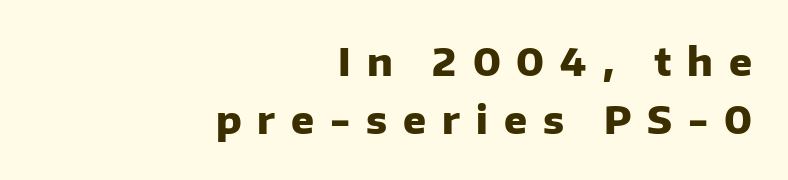
The image shows 38 px heavy sans-serif type, upright; set right-aligned, normal line spacing (1.53x), unusually wide letter spacing (+0.42 em), not underlined; low stroke contrast and a medium x-height.
